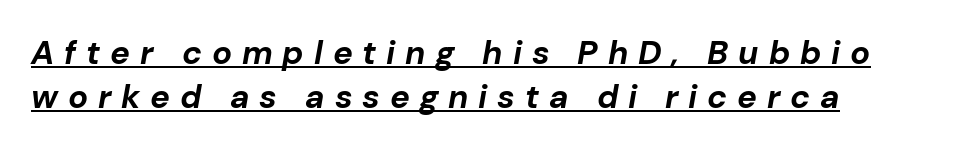
The image shows 33 px bold type, italic (leaning right); set normal line spacing (1.33x), unusually wide letter spacing (+0.3 em), underlined; low stroke contrast and a medium x-height.
